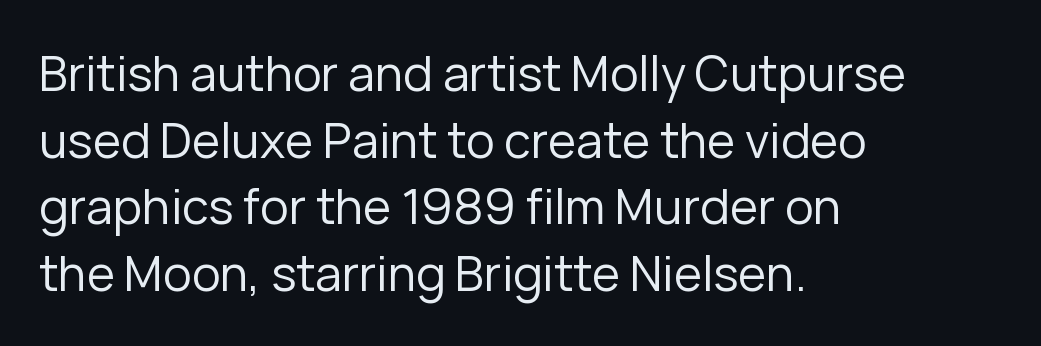
The image shows 48 px regular-weight sans-serif type, upright; set left-aligned, normal line spacing (1.39x), normal letter spacing, not underlined; low stroke contrast and a medium x-height.
